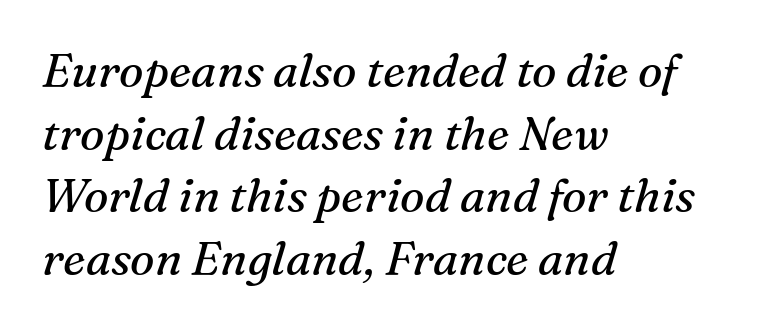
The image shows 46 px regular-weight serif type, italic (leaning right); set left-aligned, normal line spacing (1.36x), normal letter spacing, not underlined; medium stroke contrast and a medium x-height.
